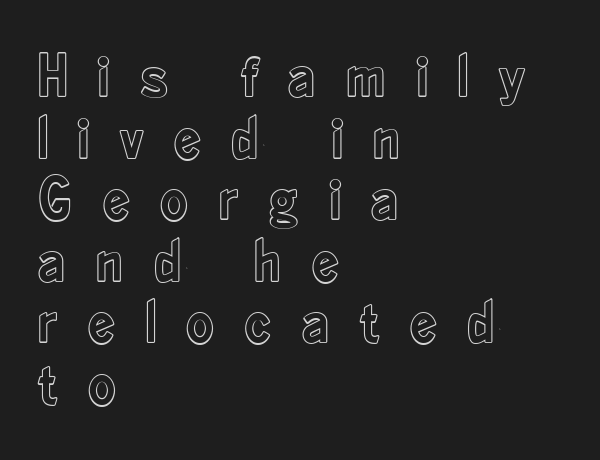
{"italic": "no", "width": "condensed", "x_height": "small", "monospaced": "no", "underline": "no", "align": "left", "line_spacing": "tight", "line_spacing_ratio": 1.01, "letter_spacing": "wide", "letter_spacing_em": 0.49, "glyph_px": 61}
